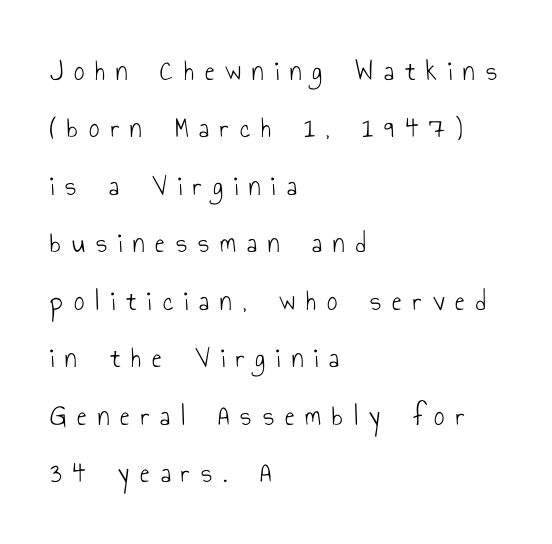
Serif or sans? Sans — the stroke terminals are bare. Honestly, the rows look like they've been pulled way apart. The strokes carry an ordinary text weight at most. The typography opts for an upright posture over an oblique one. A bare baseline throughout the passage. Proportional: the letters do not fall into vertical columns.
